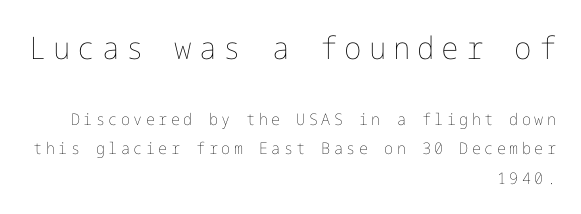
Q: Is the text bold? A: No.
Q: Is the text italic (slanted)? A: No, it is upright.
Q: Is the text underlined? A: No.
Q: How is the paragraph aligned? A: Right-aligned.
Q: Is the spacing between letters normal or unusually wide? A: Unusually wide.
Q: Which block of text is set in a larger size, the first (top) or the second (bottom)? A: The first (top) one.
Q: Width (condensed, normal, or wide)? A: Normal.
Q: Stroke contrast? A: Low.
Q: x-height? A: Medium.
